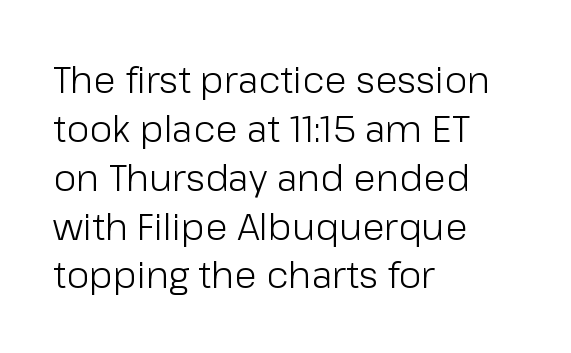
{"serif": "no", "italic": "no", "bold": "no", "weight": "light", "width": "normal", "stroke_contrast": "low", "x_height": "medium", "monospaced": "no", "underline": "no", "align": "left", "line_spacing": "normal", "line_spacing_ratio": 1.32, "letter_spacing": "normal", "letter_spacing_em": 0.0, "glyph_px": 37}
